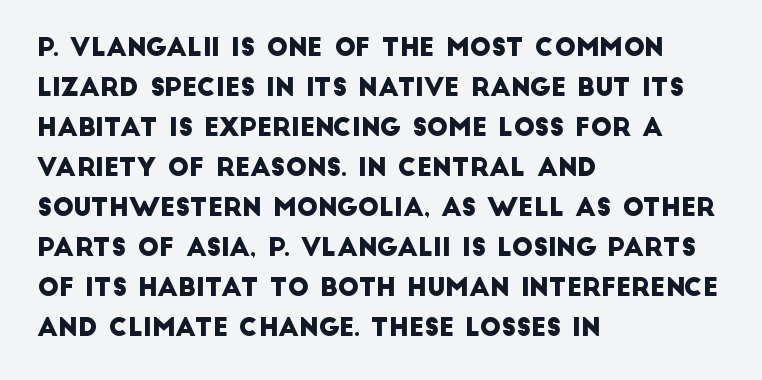
The image shows 25 px text type; set left-aligned, normal line spacing (1.6x), normal letter spacing, not underlined.
